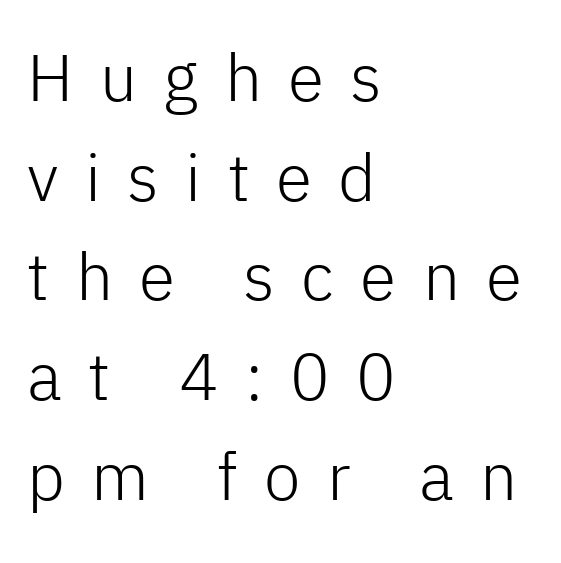
{"serif": "no", "italic": "no", "bold": "no", "weight": "light", "width": "normal", "stroke_contrast": "low", "x_height": "medium", "monospaced": "no", "underline": "no", "align": "left", "line_spacing": "normal", "line_spacing_ratio": 1.51, "letter_spacing": "wide", "letter_spacing_em": 0.4, "glyph_px": 66}
